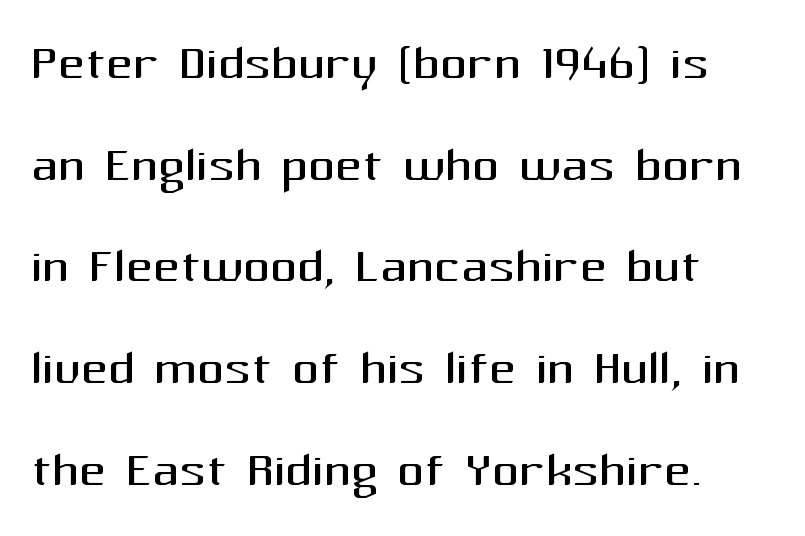
{"serif": "no", "italic": "no", "bold": "no", "weight": "regular", "width": "normal", "stroke_contrast": "medium", "x_height": "medium", "monospaced": "no", "underline": "no", "line_spacing": "normal", "line_spacing_ratio": 1.54, "letter_spacing": "normal", "letter_spacing_em": 0.0, "glyph_px": 66}
